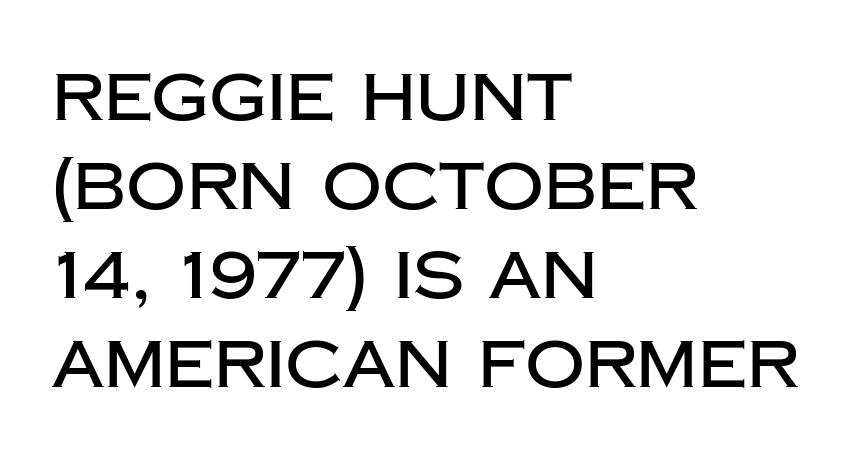
{"serif": "no", "italic": "no", "width": "normal", "stroke_contrast": "low", "x_height": "large", "monospaced": "no", "underline": "no", "align": "left", "line_spacing": "normal", "line_spacing_ratio": 1.35, "letter_spacing": "normal", "letter_spacing_em": 0.0, "glyph_px": 66}
